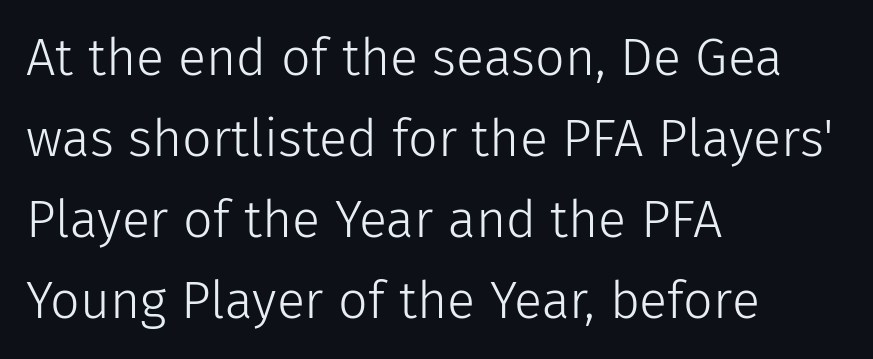
The image shows 52 px light sans-serif type, upright; set left-aligned, normal line spacing (1.56x), normal letter spacing, not underlined; low stroke contrast and a medium x-height.
